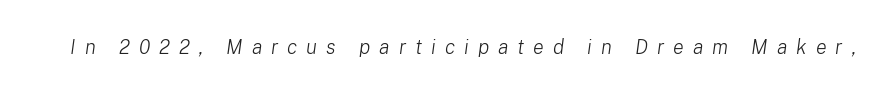
The image shows 20 px text type, italic (leaning right); set unusually wide letter spacing (+0.45 em), not underlined.
